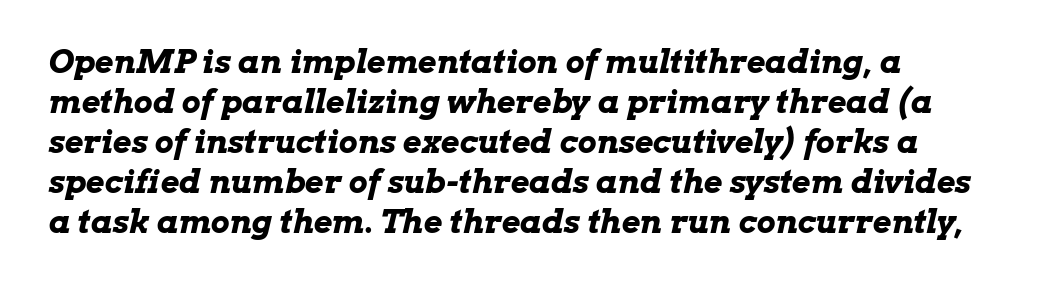
The designer left line spacing at the default. The lines in this sample share a left origin and differ only in where they stop. The font's italic variant was chosen for this text. Spacing verdict: proportional, widths tailored to each character. Honestly, the letter spacing is just normal — you wouldn't notice it.
